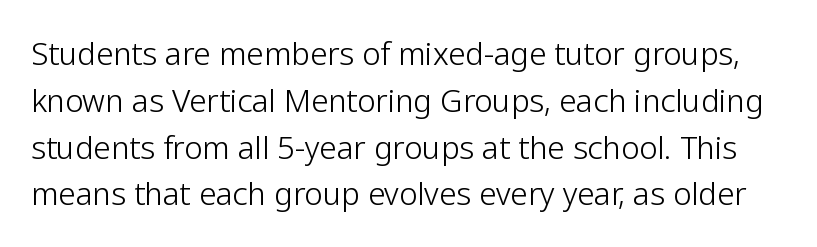
{"serif": "no", "italic": "no", "bold": "no", "weight": "light", "width": "normal", "stroke_contrast": "low", "x_height": "medium", "monospaced": "no", "underline": "no", "line_spacing": "normal", "line_spacing_ratio": 1.51, "letter_spacing": "normal", "letter_spacing_em": 0.0, "glyph_px": 31}
